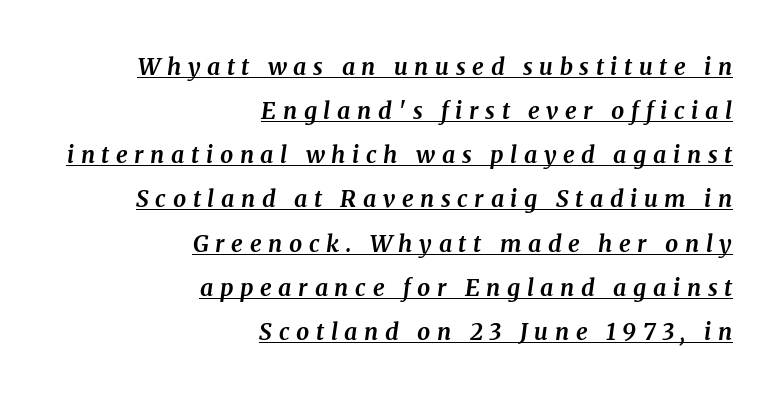
{"italic": "yes", "lean": "right", "slant_degrees": 8, "bold": "yes", "underline": "yes", "align": "right", "line_spacing": "loose", "line_spacing_ratio": 1.92, "letter_spacing": "wide", "letter_spacing_em": 0.29, "glyph_px": 23}
